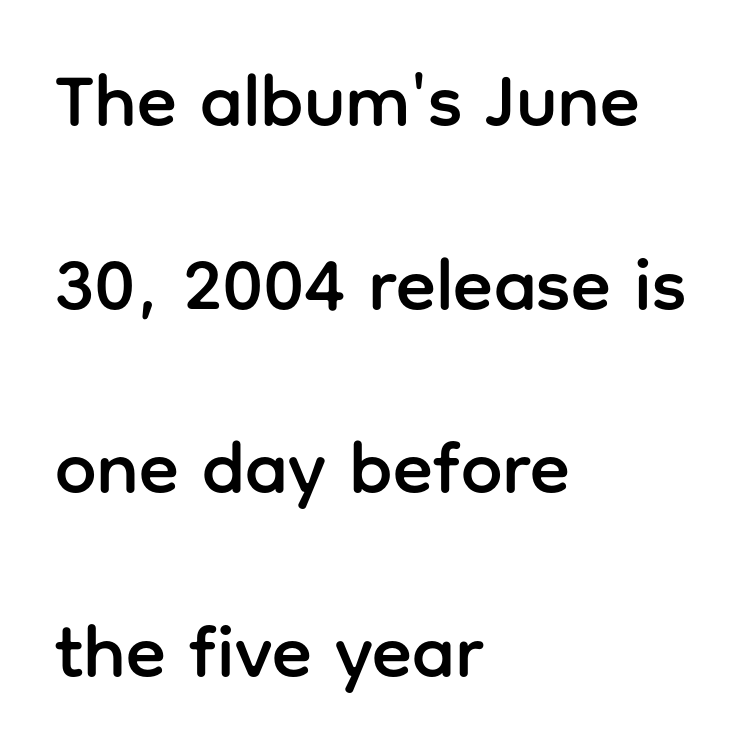
The image shows 74 px sans-serif type, upright; set left-aligned, loose line spacing (2.48x), normal letter spacing, not underlined; low stroke contrast and a medium x-height.
